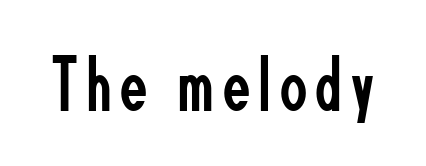
{"serif": "no", "italic": "no", "bold": "no", "weight": "regular", "width": "condensed", "stroke_contrast": "low", "x_height": "small", "monospaced": "no", "underline": "no", "glyph_px": 79}
